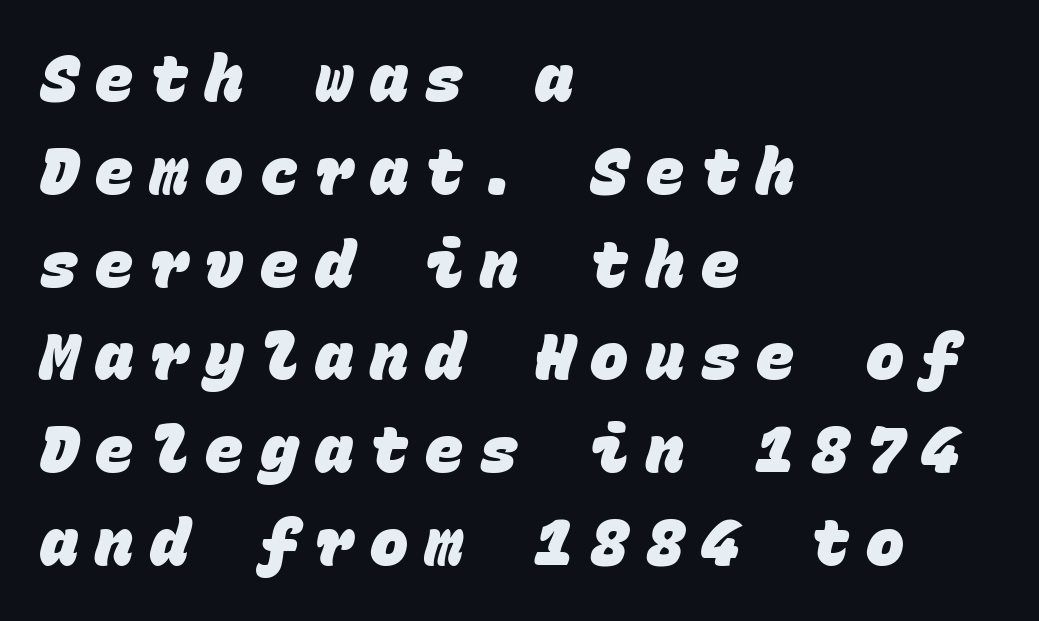
The image shows 64 px heavy sans-serif type, monospaced; set left-aligned, normal line spacing (1.45x), unusually wide letter spacing (+0.26 em), not underlined; low stroke contrast and a large x-height.
